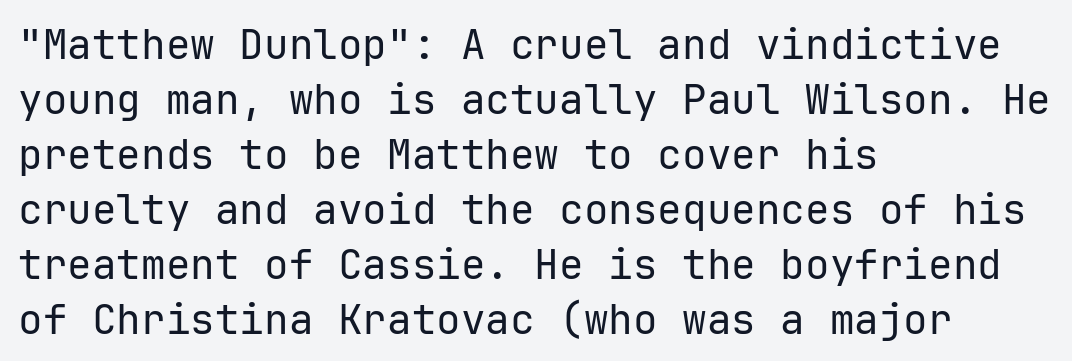
Q: Is the text bold? A: No.
Q: Is the text italic (slanted)? A: No, it is upright.
Q: Is the typeface a serif or a sans-serif typeface? A: Sans-serif.
Q: Is the text underlined? A: No.
Q: How is the paragraph aligned? A: Left-aligned.
Q: Is the spacing between letters normal or unusually wide? A: Normal.
Q: Is the spacing between lines tight, normal or loose? A: Normal.
Q: Width (condensed, normal, or wide)? A: Normal.
Q: Stroke contrast? A: Low.
Q: x-height? A: Medium.
Q: Monospaced? A: Yes.
